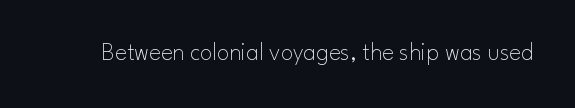
The image shows 25 px text type, upright; set normal letter spacing, not underlined.
